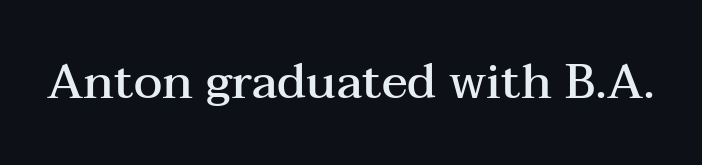
Q: Is the text bold? A: Semi-bold.
Q: Is the text italic (slanted)? A: No, it is upright.
Q: Is the typeface a serif or a sans-serif typeface? A: Serif.
Q: Is the text underlined? A: No.
Q: Is the spacing between letters normal or unusually wide? A: Normal.
Q: Width (condensed, normal, or wide)? A: Wide.
Q: Stroke contrast? A: Medium.
Q: x-height? A: Medium.
Q: Monospaced? A: No.
